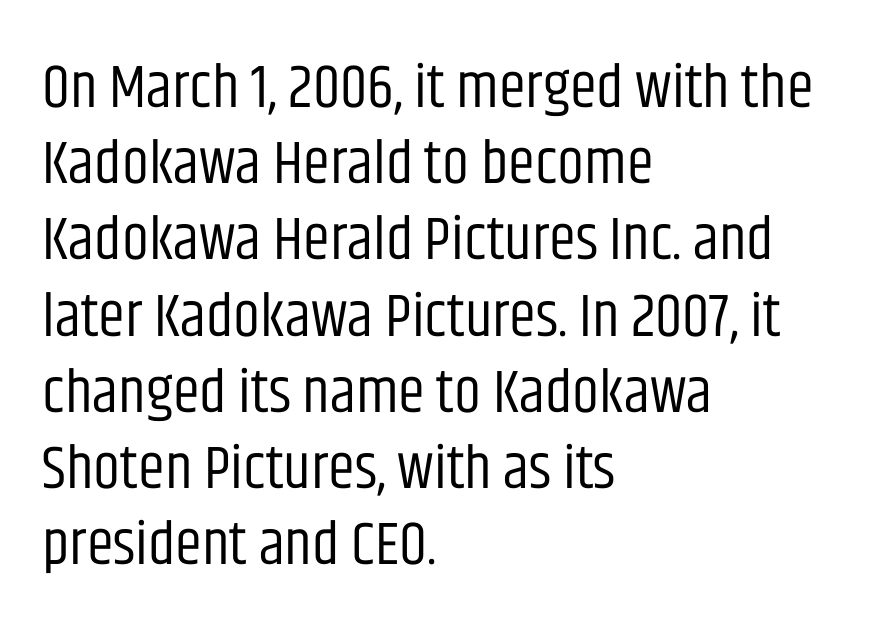
The image shows 61 px regular-weight, condensed sans-serif type, upright; set left-aligned, normal line spacing (1.25x), normal letter spacing, not underlined; low stroke contrast and a large x-height.
